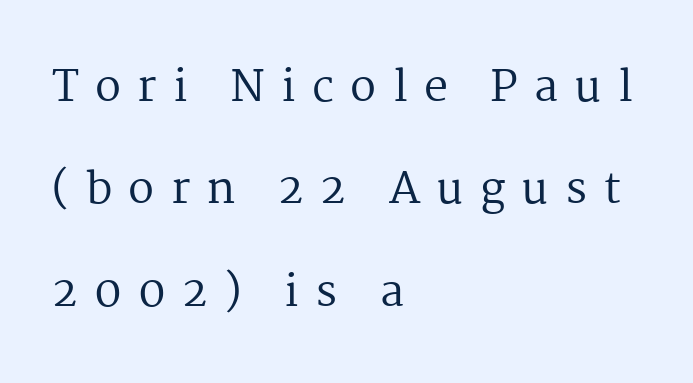
Q: Is the text bold? A: No.
Q: Is the text italic (slanted)? A: No, it is upright.
Q: Is the typeface a serif or a sans-serif typeface? A: Serif.
Q: Is the text underlined? A: No.
Q: How is the paragraph aligned? A: Left-aligned.
Q: Is the spacing between letters normal or unusually wide? A: Unusually wide.
Q: Is the spacing between lines tight, normal or loose? A: Loose.
Q: Width (condensed, normal, or wide)? A: Normal.
Q: Stroke contrast? A: Medium.
Q: x-height? A: Medium.
Q: Monospaced? A: No.
